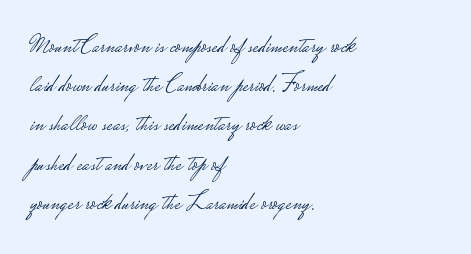
{"bold": "no", "underline": "no", "align": "left", "line_spacing": "normal", "line_spacing_ratio": 1.57, "letter_spacing": "normal", "letter_spacing_em": 0.0, "glyph_px": 25}
